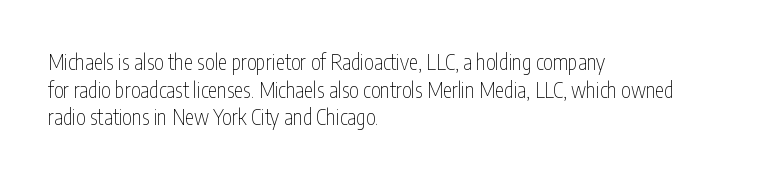
Teacher's note: observe the even left margin — that is flush-left alignment. The line texture is even and compact thanks to regular tracking. The lettering stays uniformly vertical, giving the passage a roman look. The baseline area is clear.
